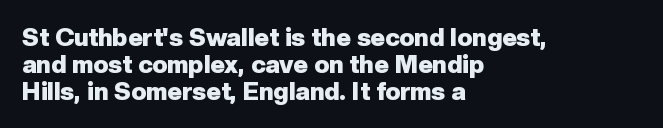
Q: Is the text bold? A: Yes.
Q: Is the text italic (slanted)? A: No, it is upright.
Q: Is the text underlined? A: No.
Q: How is the paragraph aligned? A: Left-aligned.
Q: Is the spacing between letters normal or unusually wide? A: Normal.
Q: Is the spacing between lines tight, normal or loose? A: Tight.
